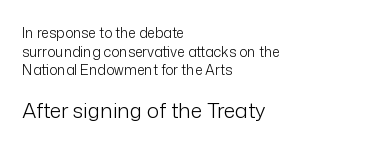
The image shows 21 px text type, upright; set left-aligned, normal line spacing (1.33x), normal letter spacing, not underlined; the second (bottom) block is 1.5x larger.
